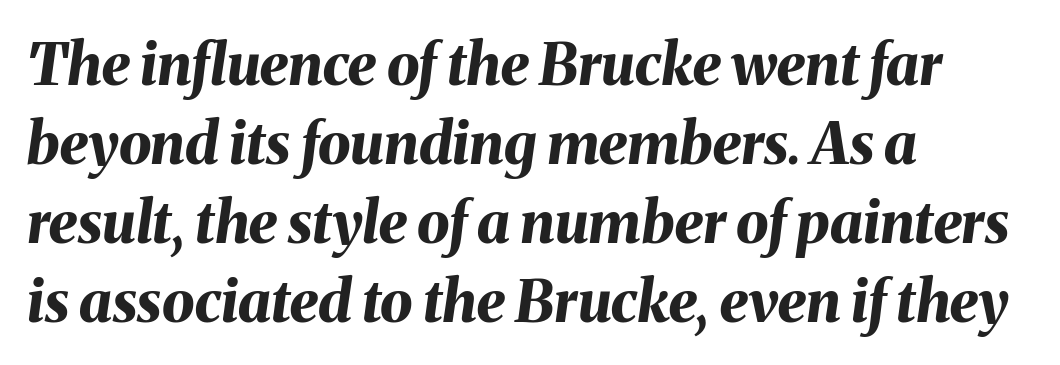
Each row of text sits above clean, open space. The passage is arranged the way most books set body copy — flush left. Here the designer chose a conventional face with non-uniform glyph widths. Weight: bold. Every character sits at an angle, as italics do.
